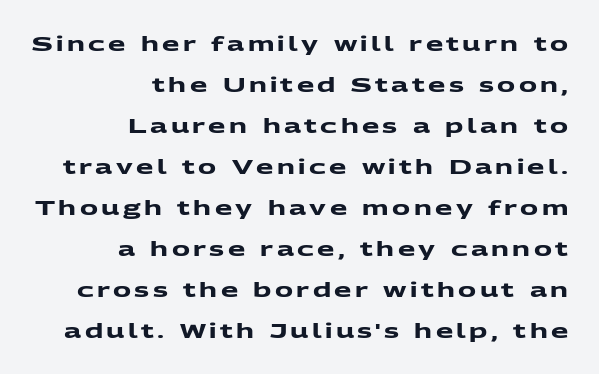
The passage shown is not underscored anywhere. Each new line begins a long way beneath the previous one. Compared with an ordinary text face, these strokes are far heavier — a full bold. The lines are quadded right.
